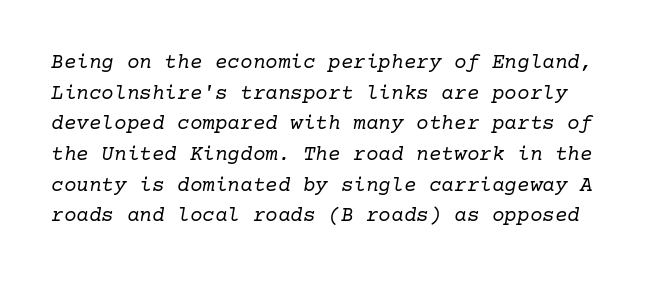
The image shows 21 px text type, italic (leaning right); set normal line spacing (1.46x), normal letter spacing, not underlined.
